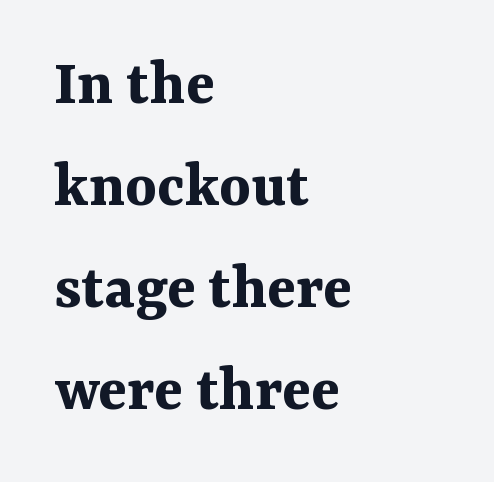
The passage shown is emphatically bold. Ordinary non-slanted type is in use. Regular leading. The letterforms sit shoulder to shoulder at normal distance. Note the varied advance widths — an 'i' is clearly narrower than an 'm'. Lines of text with bare space underneath.
